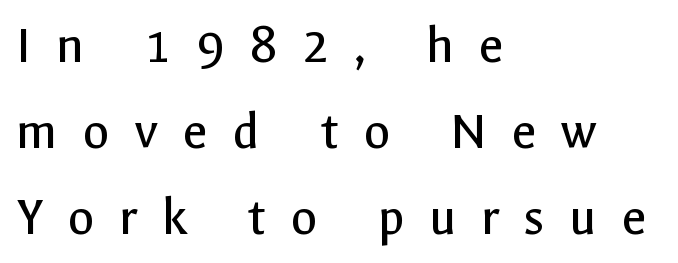
The image shows 55 px regular-weight sans-serif type, upright; set left-aligned, normal line spacing (1.56x), unusually wide letter spacing (+0.44 em), not underlined; a medium x-height.
